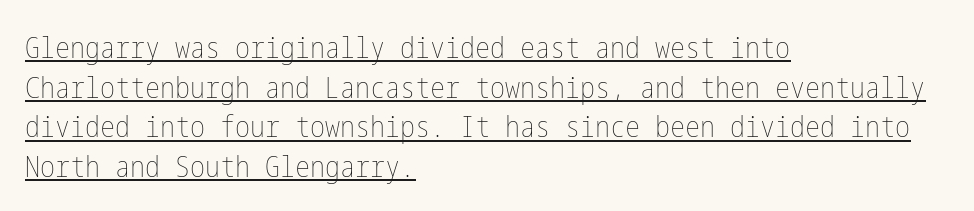
{"italic": "no", "bold": "no", "weight": "thin", "width": "condensed", "stroke_contrast": "low", "x_height": "medium", "underline": "yes", "align": "left", "line_spacing": "normal", "line_spacing_ratio": 1.32, "letter_spacing": "normal", "letter_spacing_em": 0.0, "glyph_px": 30}
